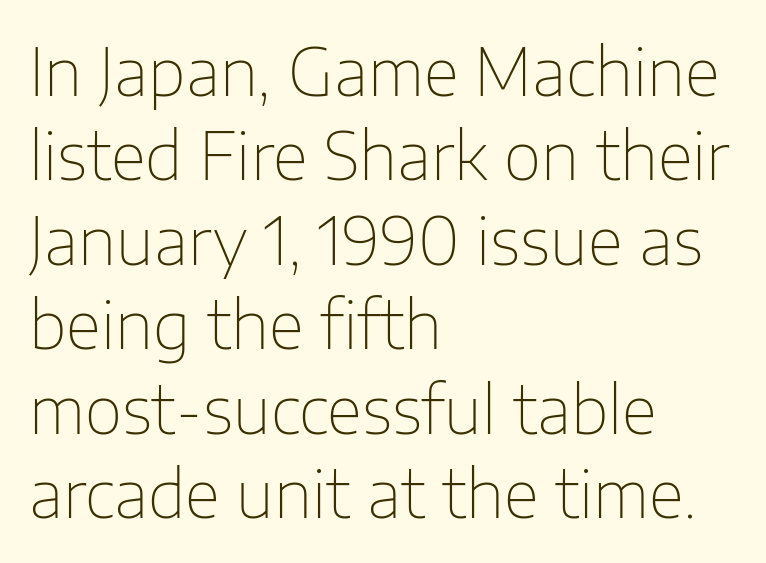
{"serif": "no", "italic": "no", "bold": "no", "weight": "thin", "width": "normal", "stroke_contrast": "low", "x_height": "medium", "monospaced": "no", "underline": "no", "align": "left", "line_spacing": "normal", "line_spacing_ratio": 1.3, "letter_spacing": "normal", "letter_spacing_em": 0.0, "glyph_px": 65}
